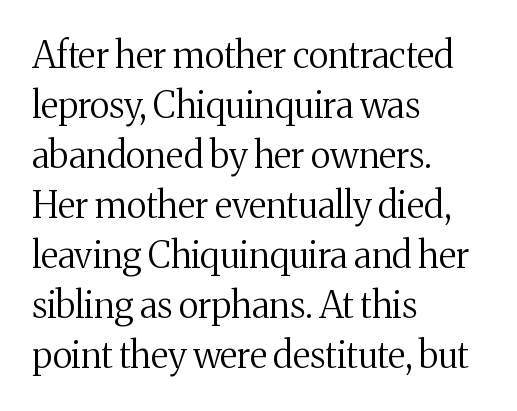
The face used here is seriffed, in the tradition of book romans. Compared with typical paragraphs, the rows here are spaced about the same. Observe the ordinary spacing: letters are neighbours, not strangers. Reading down the block, your eye returns to a fixed left position each line. Heaviness? Minimal to ordinary, like unemphasized prose.
